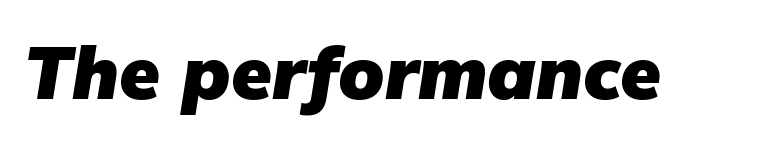
{"serif": "no", "bold": "yes", "weight": "heavy", "width": "normal", "stroke_contrast": "low", "x_height": "medium", "monospaced": "no", "underline": "no", "letter_spacing": "normal", "letter_spacing_em": 0.0, "glyph_px": 74}
